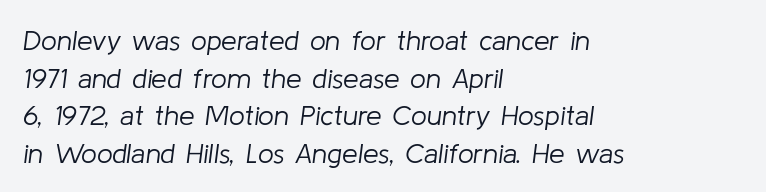
These lines were composed using italics. Leading matches the norm, producing a regular column. Character widths vary here, with narrow letters taking less room than wide ones. You could call the tracking neutral — neither tight nor loose. The ragged edge is on the right, which tells us the setting is flush left.
